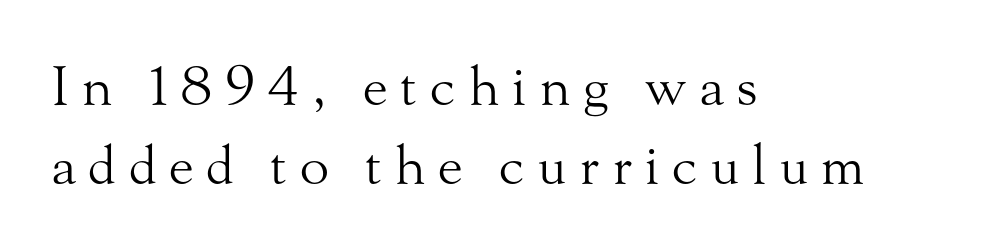
{"serif": "yes", "italic": "no", "bold": "no", "weight": "light", "width": "normal", "stroke_contrast": "medium", "x_height": "small", "monospaced": "no", "underline": "no", "align": "left", "line_spacing": "normal", "line_spacing_ratio": 1.46, "letter_spacing": "wide", "letter_spacing_em": 0.23, "glyph_px": 54}
